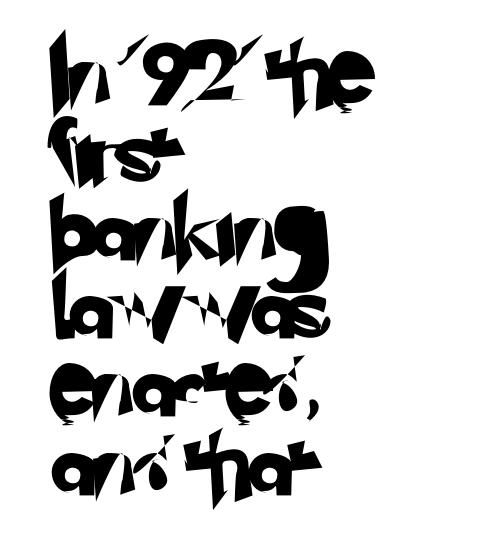
The image shows 62 px sans-serif type; set left-aligned, normal line spacing (1.26x), normal letter spacing, not underlined; low stroke contrast and a small x-height.
